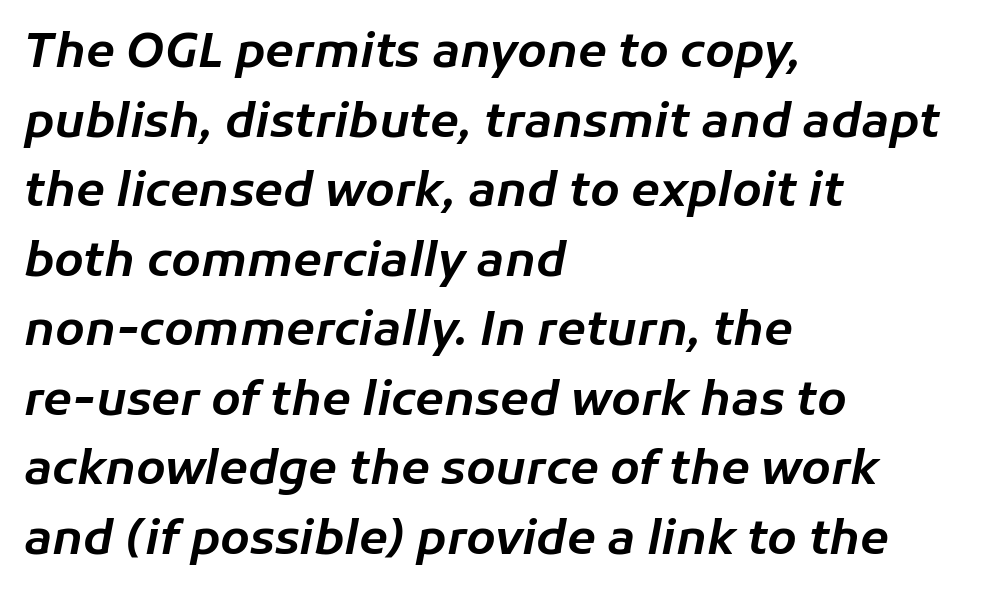
The image shows 47 px text type, italic (leaning right); set left-aligned, normal line spacing (1.48x), normal letter spacing, not underlined; low stroke contrast and a medium x-height.
